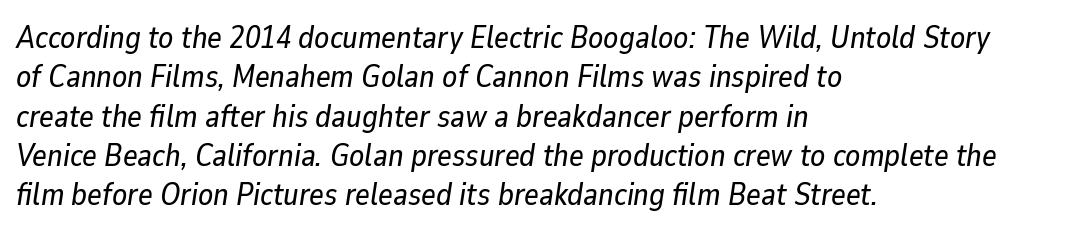
The image shows 31 px text type, italic (leaning right); set left-aligned, normal line spacing (1.27x), normal letter spacing, not underlined; low stroke contrast and a medium x-height.
